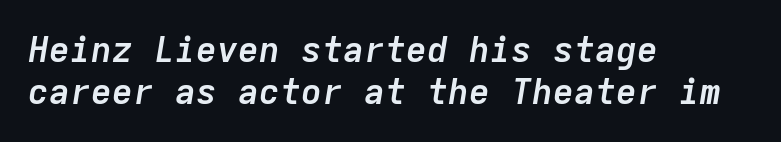
Q: Is the text bold? A: Yes.
Q: Is the text italic (slanted)? A: Yes, it leans right by about 9 degrees.
Q: Is the text underlined? A: No.
Q: How is the paragraph aligned? A: Left-aligned.
Q: Is the spacing between letters normal or unusually wide? A: Normal.
Q: Width (condensed, normal, or wide)? A: Normal.
Q: Stroke contrast? A: Low.
Q: x-height? A: Medium.
Q: Monospaced? A: Yes.
